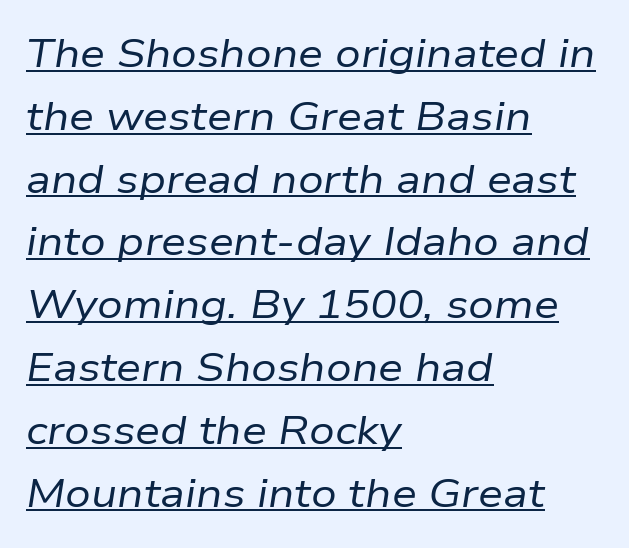
Q: Is the text bold? A: No.
Q: Is the text italic (slanted)? A: Yes, it leans right by about 9 degrees.
Q: Is the text underlined? A: Yes.
Q: How is the paragraph aligned? A: Left-aligned.
Q: Is the spacing between letters normal or unusually wide? A: Normal.
Q: Is the spacing between lines tight, normal or loose? A: Normal.
Q: Width (condensed, normal, or wide)? A: Normal.
Q: Stroke contrast? A: Low.
Q: x-height? A: Medium.
Q: Monospaced? A: No.
